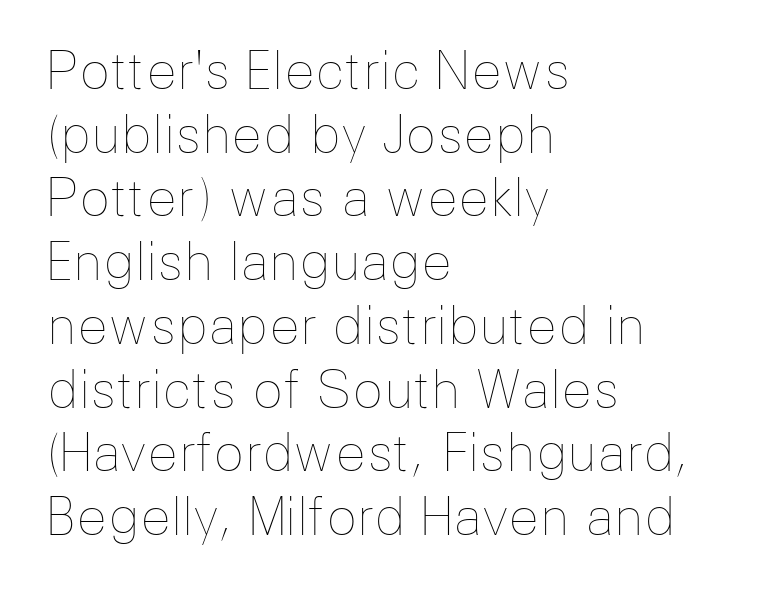
{"italic": "no", "bold": "no", "weight": "thin", "width": "normal", "stroke_contrast": "low", "x_height": "medium", "monospaced": "no", "underline": "no", "align": "left", "line_spacing": "normal", "line_spacing_ratio": 1.25, "letter_spacing": "normal", "letter_spacing_em": 0.0, "glyph_px": 51}
